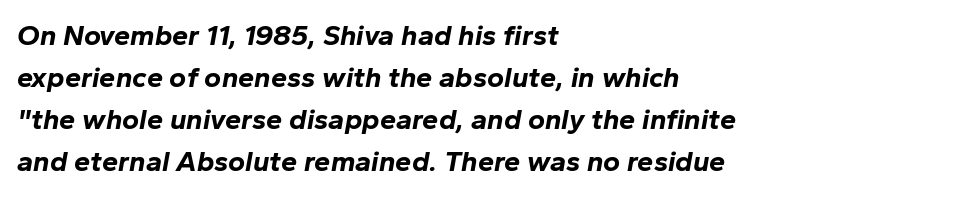
These lines stack with their left ends in a neat column. I'd describe the lettering as bold — thick and assertive. Leading matches the norm, producing a regular column. Clear beneath every line of the passage. A typesetter would call this zero additional tracking.
